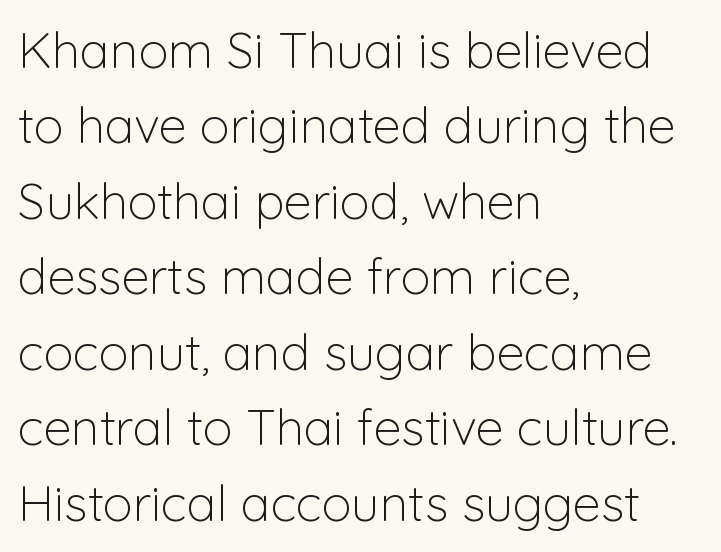
{"serif": "no", "italic": "no", "bold": "no", "weight": "light", "width": "normal", "stroke_contrast": "low", "x_height": "medium", "monospaced": "no", "underline": "no", "align": "left", "line_spacing": "normal", "line_spacing_ratio": 1.51, "letter_spacing": "normal", "letter_spacing_em": 0.0, "glyph_px": 50}
